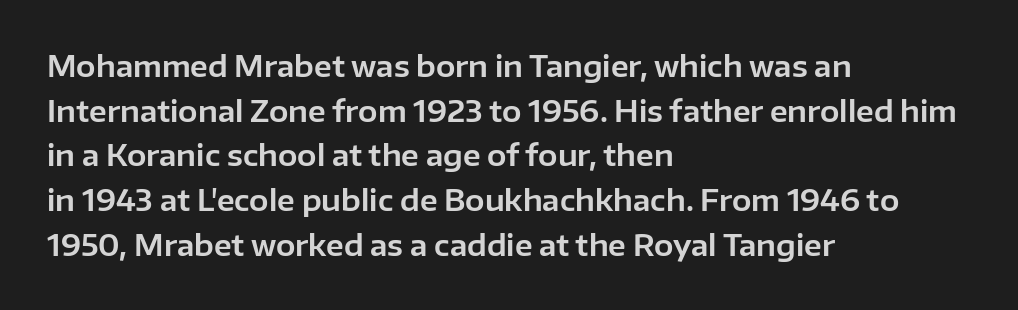
Nope, no serifs anywhere on these letters. You can tell it's not italic because the verticals are truly vertical. What's the leading like? Ordinary, nothing unusual. All the whitespace from short lines collects on the right. Tracking value appears to be zero — textbook default spacing.
